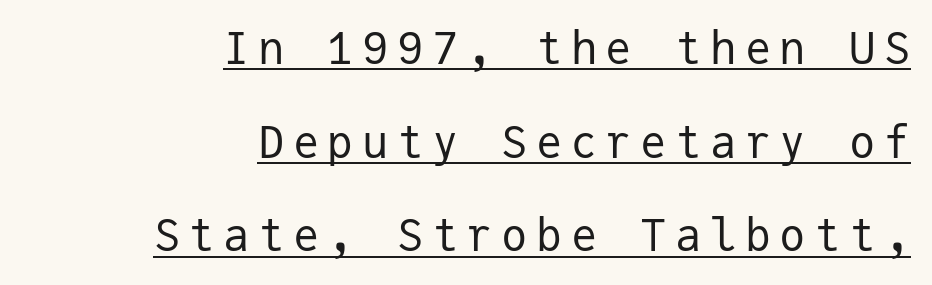
{"serif": "no", "italic": "no", "bold": "no", "weight": "regular", "width": "normal", "stroke_contrast": "low", "x_height": "medium", "monospaced": "yes", "underline": "yes", "align": "right", "line_spacing": "loose", "line_spacing_ratio": 2.13, "glyph_px": 44}
